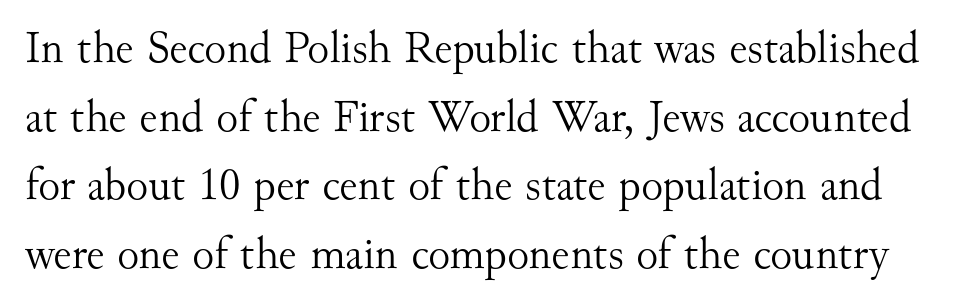
Stems and bowls with no extra thickness — not bold. The space between consecutive lines is moderate. The area under the type is left untouched. The characters display serif detailing at their extremities.
